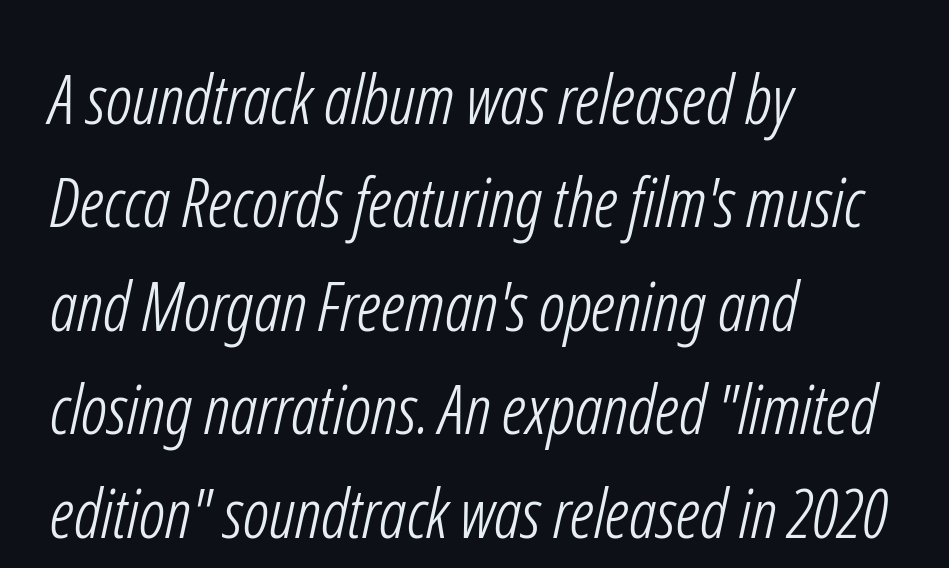
Q: Is the text bold? A: No.
Q: Is the typeface a serif or a sans-serif typeface? A: Sans-serif.
Q: Is the text underlined? A: No.
Q: How is the paragraph aligned? A: Left-aligned.
Q: Is the spacing between letters normal or unusually wide? A: Normal.
Q: Is the spacing between lines tight, normal or loose? A: Normal.
Q: Width (condensed, normal, or wide)? A: Condensed.
Q: Stroke contrast? A: Low.
Q: x-height? A: Medium.
Q: Monospaced? A: No.
